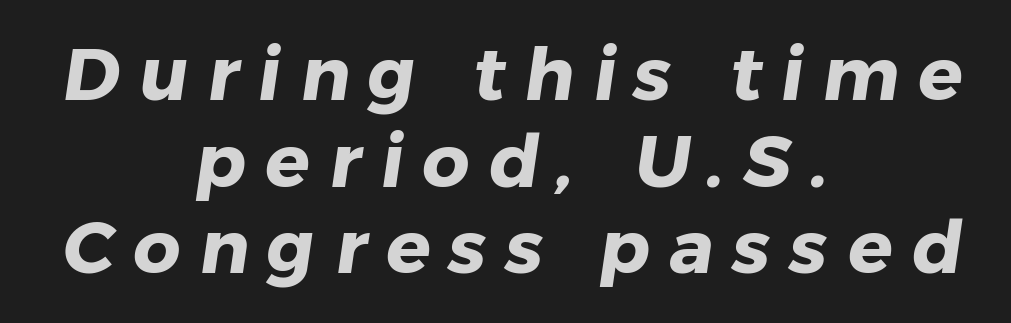
{"serif": "no", "bold": "yes", "weight": "heavy", "width": "normal", "stroke_contrast": "low", "x_height": "medium", "monospaced": "no", "underline": "no", "align": "center", "line_spacing_ratio": 1.17, "letter_spacing": "wide", "letter_spacing_em": 0.26, "glyph_px": 74}
